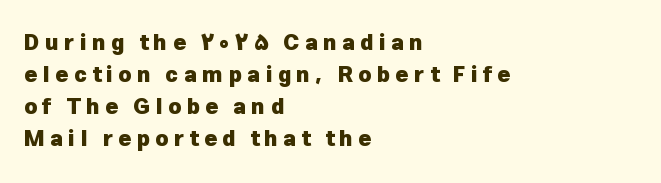
The image shows 22 px bold type, upright; set left-aligned, normal line spacing (1.45x), unusually wide letter spacing (+0.24 em), not underlined.
